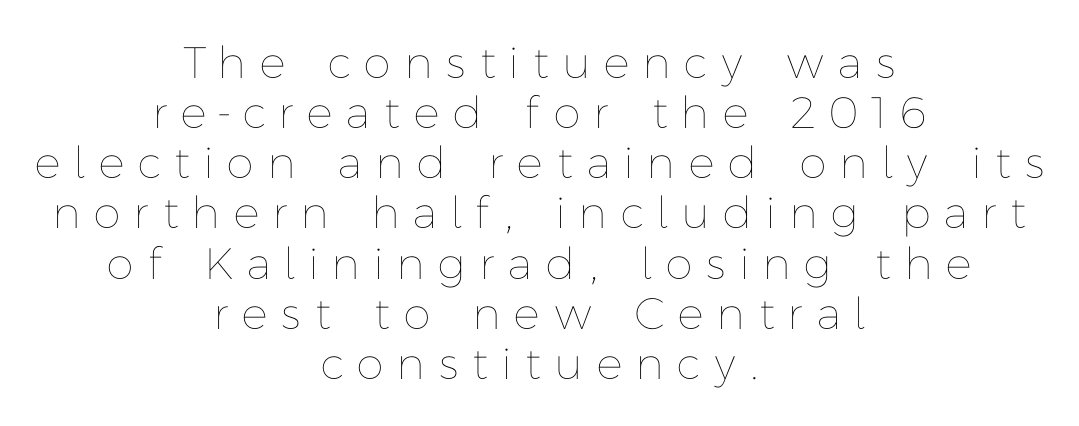
The image shows 44 px thin type, upright; set centered, tight line spacing (1.14x), unusually wide letter spacing (+0.36 em), not underlined; low stroke contrast and a medium x-height.
